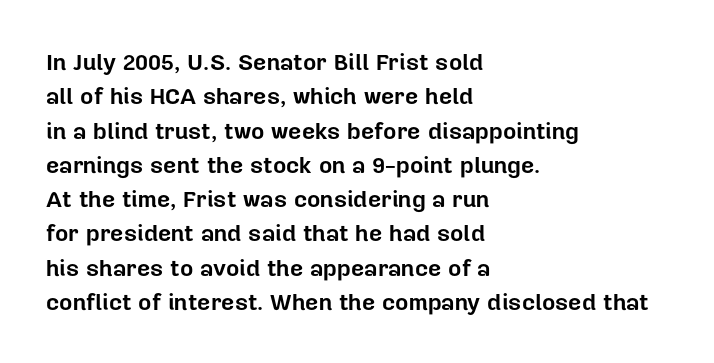
Q: Is the text bold? A: Yes.
Q: Is the text italic (slanted)? A: No, it is upright.
Q: Is the text underlined? A: No.
Q: How is the paragraph aligned? A: Left-aligned.
Q: Is the spacing between letters normal or unusually wide? A: Normal.
Q: Is the spacing between lines tight, normal or loose? A: Normal.
